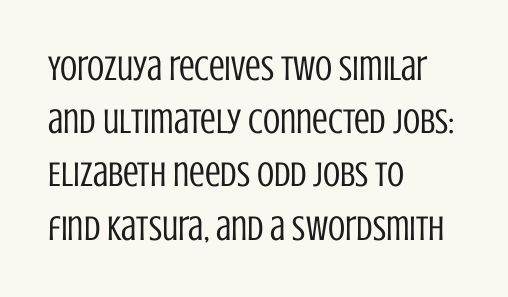
The image shows 35 px regular-weight, condensed sans-serif type, upright; set left-aligned, normal line spacing (1.52x), normal letter spacing, not underlined; low stroke contrast and a large x-height.
